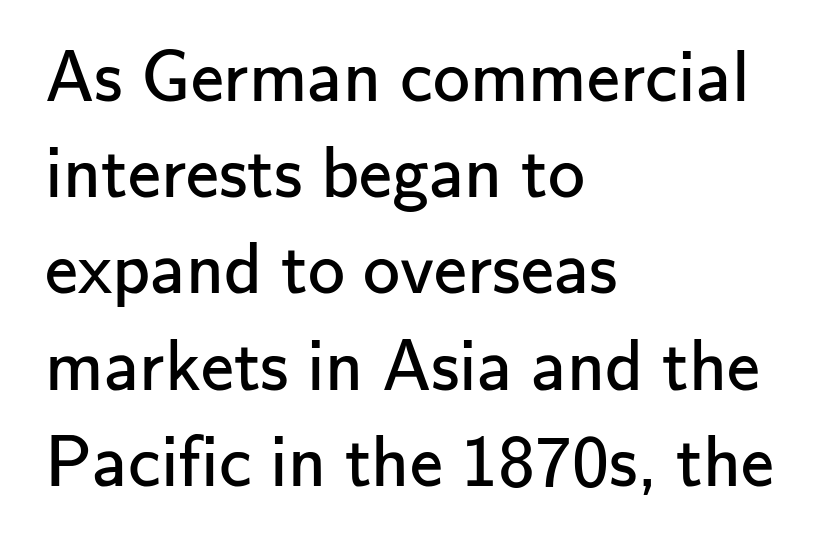
{"serif": "no", "italic": "no", "bold": "no", "weight": "regular", "width": "normal", "stroke_contrast": "low", "x_height": "small", "monospaced": "no", "underline": "no", "align": "left", "line_spacing": "normal", "line_spacing_ratio": 1.3, "letter_spacing": "normal", "letter_spacing_em": 0.0, "glyph_px": 74}
